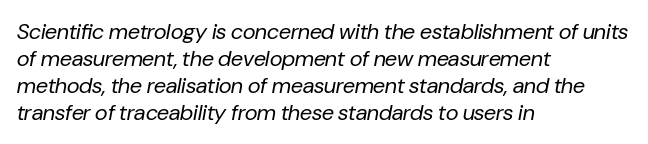
{"italic": "yes", "lean": "right", "slant_degrees": 10, "bold": "no", "underline": "no", "align": "left", "line_spacing_ratio": 1.22, "letter_spacing": "normal", "letter_spacing_em": 0.0, "glyph_px": 22}
